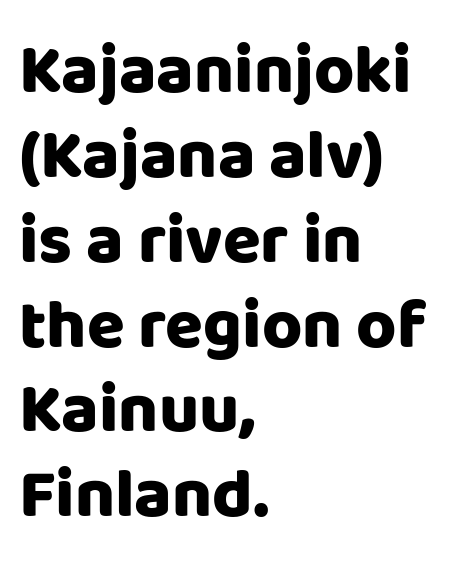
Ordinary non-slanted type is in use. The rendering shows plain stroke endings on the letterforms — a sans-serif design. The ragged edge is on the right, which tells us the setting is flush left. Inter-character spacing is left at the font's built-in metrics.
